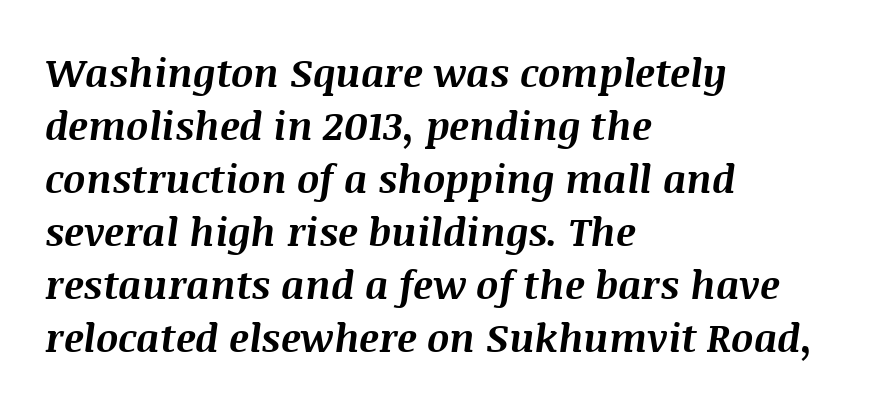
The image shows 39 px bold type, italic (leaning right); set left-aligned, normal line spacing (1.36x), normal letter spacing, not underlined; medium stroke contrast and a large x-height.
